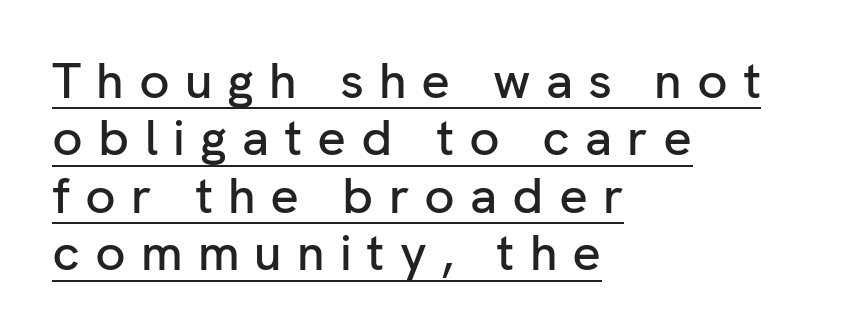
{"serif": "no", "italic": "no", "width": "normal", "stroke_contrast": "low", "x_height": "medium", "monospaced": "no", "underline": "yes", "align": "left", "line_spacing": "tight", "line_spacing_ratio": 1.15, "letter_spacing": "wide", "letter_spacing_em": 0.3, "glyph_px": 50}
